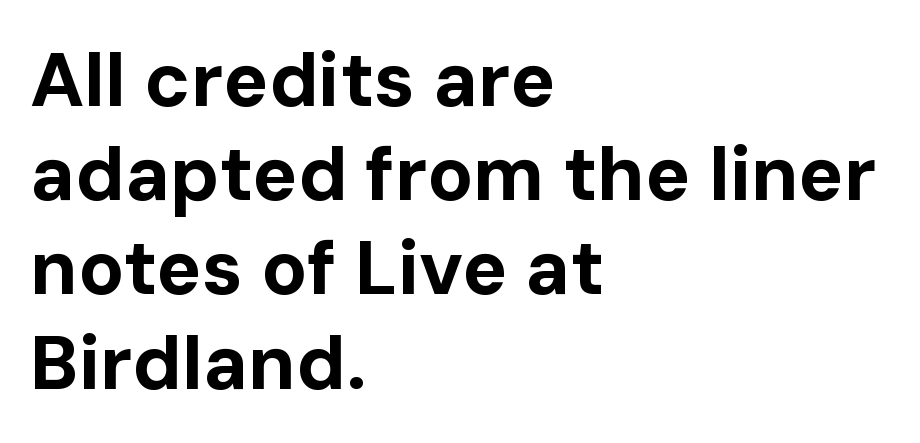
Q: Is the text bold? A: Yes.
Q: Is the text italic (slanted)? A: No, it is upright.
Q: Is the typeface a serif or a sans-serif typeface? A: Sans-serif.
Q: Is the text underlined? A: No.
Q: How is the paragraph aligned? A: Left-aligned.
Q: Is the spacing between letters normal or unusually wide? A: Normal.
Q: Width (condensed, normal, or wide)? A: Normal.
Q: Stroke contrast? A: Low.
Q: x-height? A: Medium.
Q: Monospaced? A: No.
